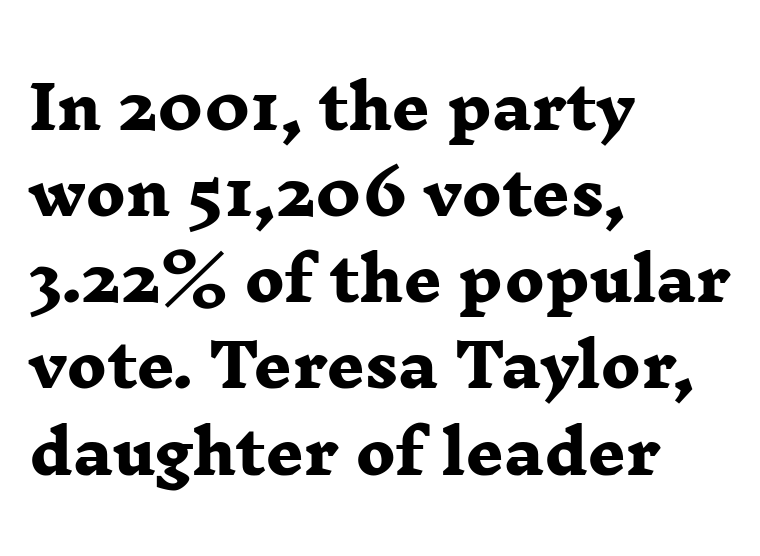
Q: Is the text bold? A: Yes.
Q: Is the typeface a serif or a sans-serif typeface? A: Serif.
Q: Is the text underlined? A: No.
Q: How is the paragraph aligned? A: Left-aligned.
Q: Is the spacing between letters normal or unusually wide? A: Normal.
Q: Is the spacing between lines tight, normal or loose? A: Normal.
Q: Width (condensed, normal, or wide)? A: Wide.
Q: Stroke contrast? A: Low.
Q: x-height? A: Medium.
Q: Monospaced? A: No.
